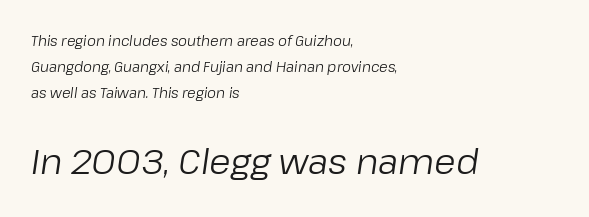
The image shows 35 px regular-weight type, italic (leaning right); set left-aligned, line spacing 1.84x, normal letter spacing, not underlined; the second (bottom) block is 2.5x larger; low stroke contrast and a medium x-height.
